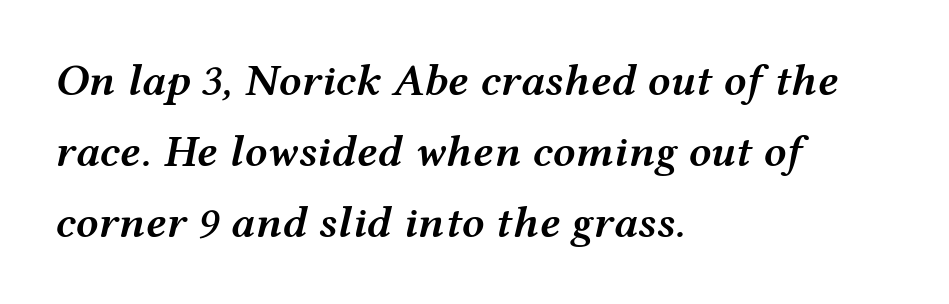
Q: Is the text bold? A: Semi-bold.
Q: Is the text italic (slanted)? A: Yes, it leans right by about 12 degrees.
Q: Is the text underlined? A: No.
Q: How is the paragraph aligned? A: Left-aligned.
Q: Is the spacing between letters normal or unusually wide? A: Normal.
Q: Is the spacing between lines tight, normal or loose? A: Normal.
Q: Width (condensed, normal, or wide)? A: Wide.
Q: Stroke contrast? A: Medium.
Q: x-height? A: Medium.
Q: Monospaced? A: No.
